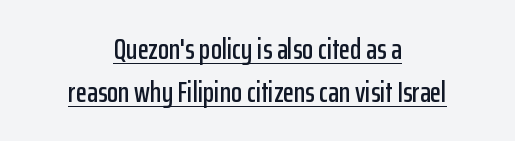
Layout note: lines centered. Posture: vertical. Here the designer chose a conventional face with non-uniform glyph widths. The block of text has a typical density, with ordinary space between rows. Nothing sits at the stroke ends, so this counts as sans-serif. Words appear dense and cohesive because spacing is normal.
